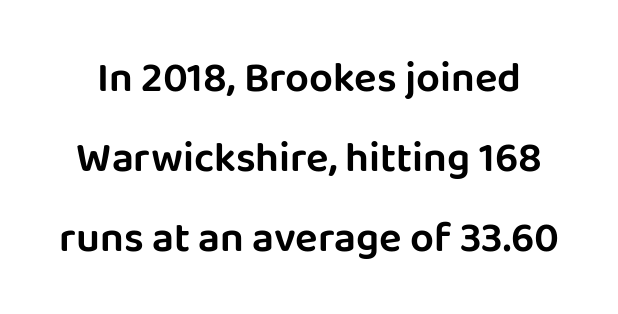
Check under the words: just untouched page. You could not count columns in this text — the font is proportionally spaced. What stands out about the letter spacing? Nothing — it is the standard amount. A typesetter would label this face a sans. Whoever set this chose breathing room over compactness in the vertical rhythm. Posture: straight, roman, zero tilt.
